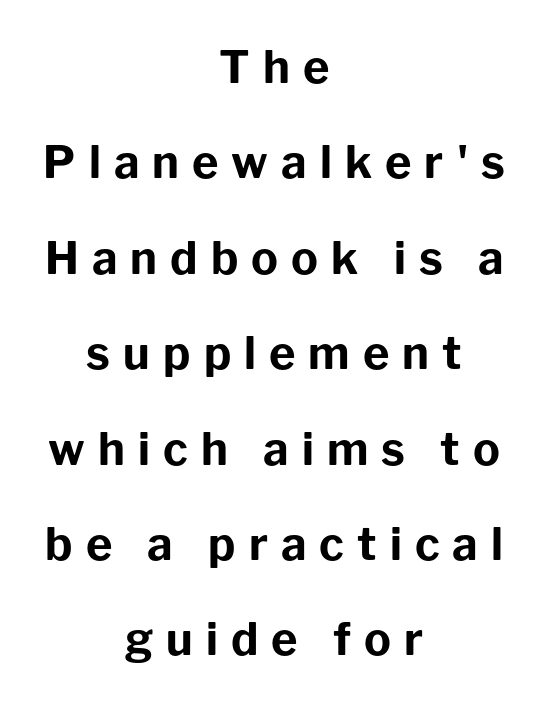
Q: Is the text bold? A: Yes.
Q: Is the text italic (slanted)? A: No, it is upright.
Q: Is the typeface a serif or a sans-serif typeface? A: Sans-serif.
Q: Is the text underlined? A: No.
Q: How is the paragraph aligned? A: Centered.
Q: Is the spacing between letters normal or unusually wide? A: Unusually wide.
Q: Is the spacing between lines tight, normal or loose? A: Loose.
Q: Width (condensed, normal, or wide)? A: Normal.
Q: Stroke contrast? A: Low.
Q: x-height? A: Medium.
Q: Monospaced? A: No.
